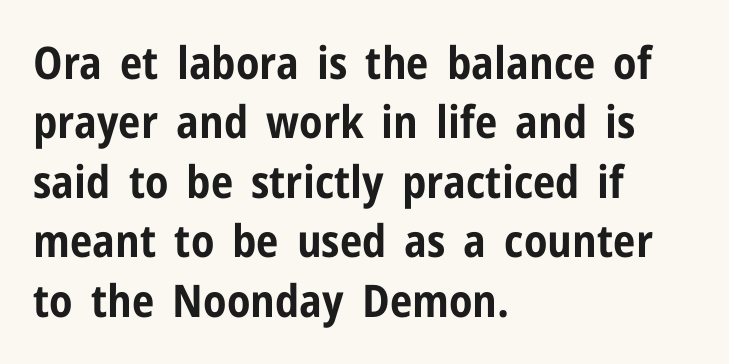
{"serif": "no", "italic": "no", "bold": "yes", "weight": "bold", "width": "condensed", "stroke_contrast": "low", "x_height": "medium", "monospaced": "no", "underline": "no", "align": "left", "line_spacing": "normal", "line_spacing_ratio": 1.32, "letter_spacing": "normal", "letter_spacing_em": 0.0, "glyph_px": 45}
